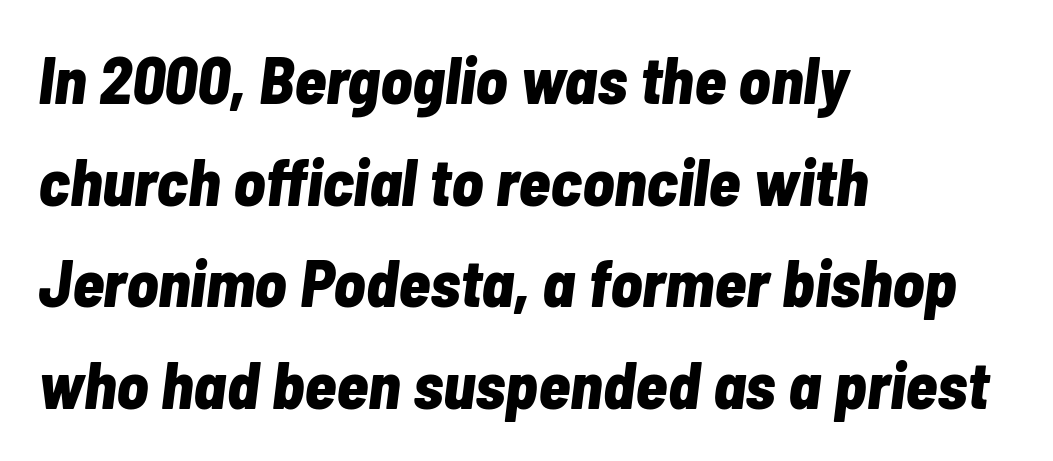
{"italic": "yes", "lean": "right", "slant_degrees": 7, "bold": "yes", "weight": "bold", "width": "condensed", "stroke_contrast": "low", "x_height": "medium", "monospaced": "no", "underline": "no", "align": "left", "line_spacing": "normal", "line_spacing_ratio": 1.54, "letter_spacing": "normal", "letter_spacing_em": 0.0, "glyph_px": 66}
